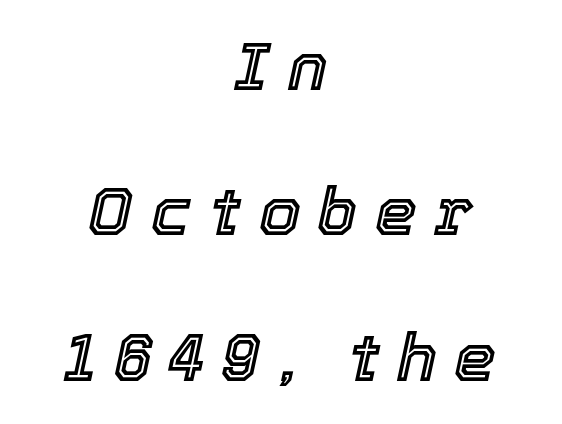
{"italic": "yes", "lean": "right", "slant_degrees": 12, "width": "normal", "x_height": "medium", "monospaced": "no", "underline": "no", "align": "center", "line_spacing": "loose", "line_spacing_ratio": 2.17, "letter_spacing": "wide", "letter_spacing_em": 0.26, "glyph_px": 67}
